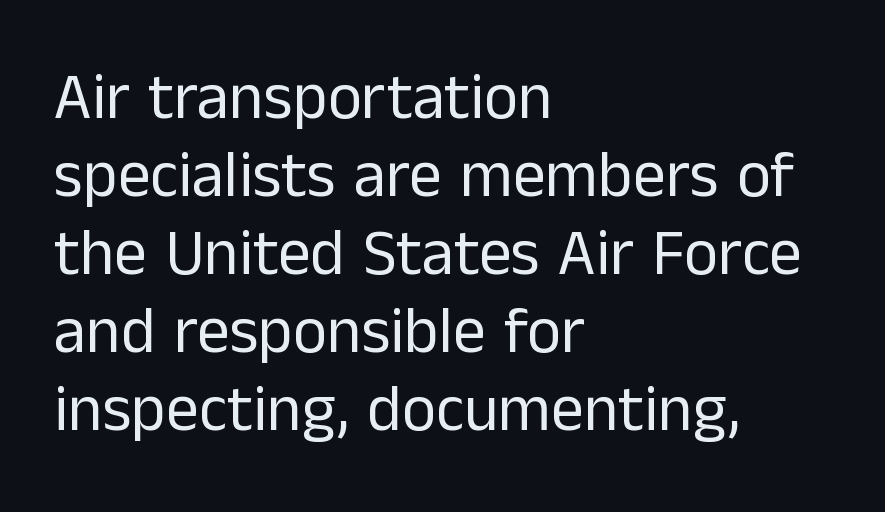
{"serif": "no", "italic": "no", "bold": "no", "weight": "regular", "width": "normal", "stroke_contrast": "low", "x_height": "medium", "monospaced": "no", "underline": "no", "align": "left", "line_spacing_ratio": 1.2, "letter_spacing": "normal", "letter_spacing_em": 0.0, "glyph_px": 65}
